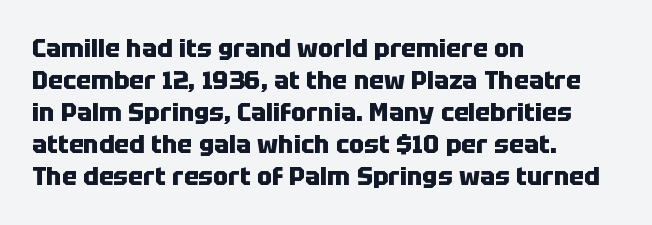
{"italic": "no", "bold": "yes", "underline": "no", "align": "left", "line_spacing": "normal", "line_spacing_ratio": 1.28, "letter_spacing": "normal", "letter_spacing_em": 0.0, "glyph_px": 25}
